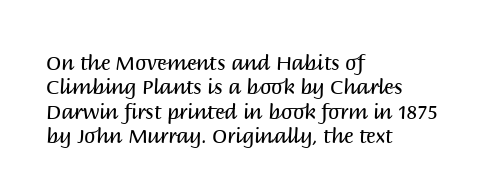
{"bold": "no", "underline": "no", "align": "left", "line_spacing_ratio": 1.22, "letter_spacing": "normal", "letter_spacing_em": 0.0, "glyph_px": 20}
